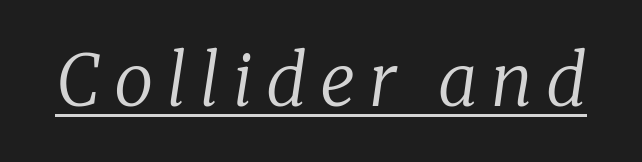
{"serif": "yes", "italic": "yes", "lean": "right", "slant_degrees": 8, "bold": "no", "weight": "regular", "width": "normal", "stroke_contrast": "low", "x_height": "medium", "monospaced": "no", "underline": "yes", "glyph_px": 71}
